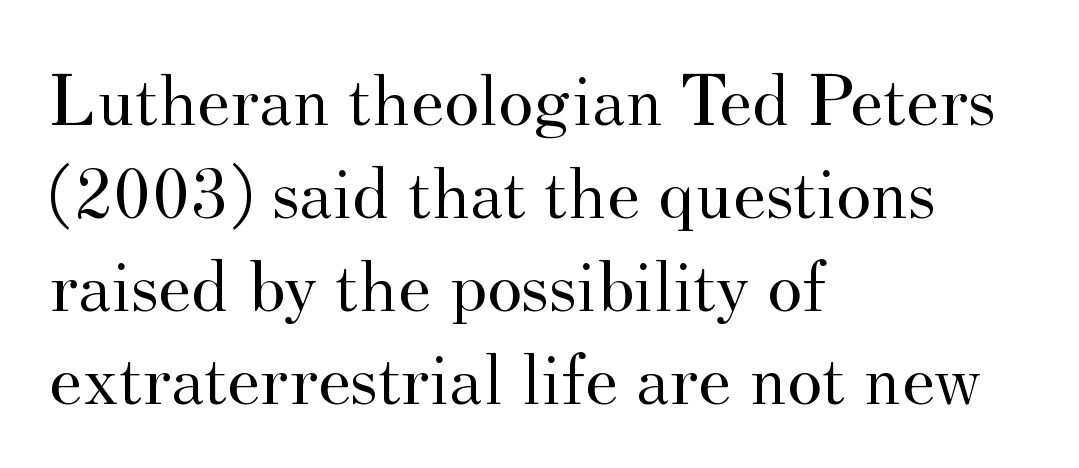
The image shows 75 px regular-weight serif type, upright; set left-aligned, line spacing 1.24x, normal letter spacing, not underlined; medium stroke contrast and a small x-height.
